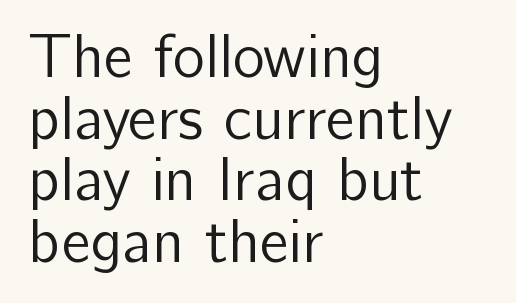
The image shows 61 px regular-weight sans-serif type, upright; set left-aligned, tight line spacing (1.01x), normal letter spacing, not underlined; low stroke contrast and a medium x-height.
